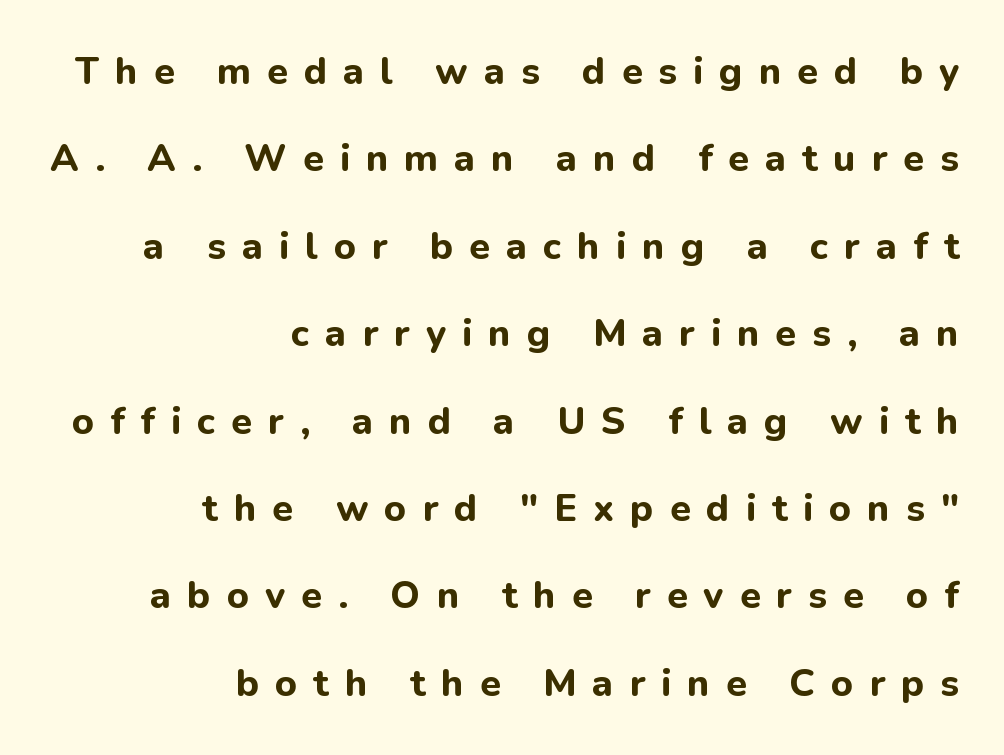
Q: Is the text bold? A: Yes.
Q: Is the text italic (slanted)? A: No, it is upright.
Q: Is the typeface a serif or a sans-serif typeface? A: Sans-serif.
Q: Is the text underlined? A: No.
Q: How is the paragraph aligned? A: Right-aligned.
Q: Is the spacing between letters normal or unusually wide? A: Unusually wide.
Q: Is the spacing between lines tight, normal or loose? A: Loose.
Q: Width (condensed, normal, or wide)? A: Normal.
Q: Stroke contrast? A: Low.
Q: x-height? A: Medium.
Q: Monospaced? A: No.
